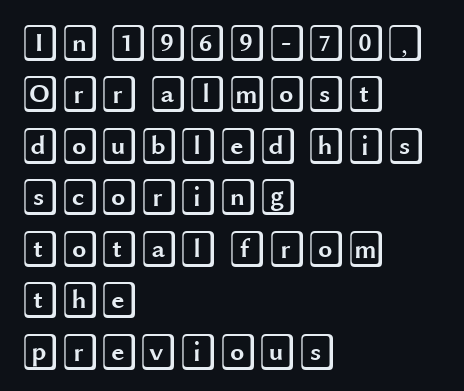
The image shows 36 px wide type, upright; set left-aligned, normal line spacing (1.43x), normal letter spacing, not underlined; a large x-height.
